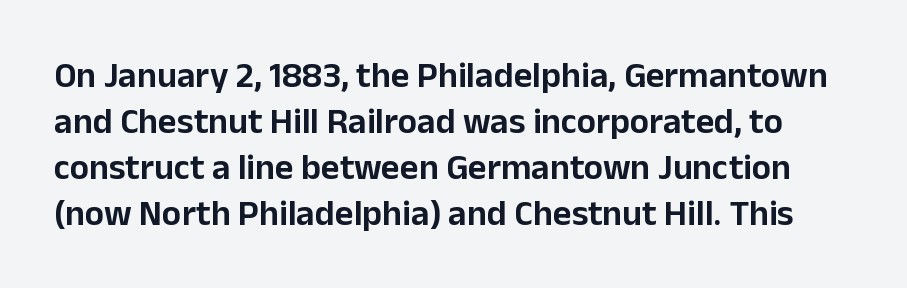
{"serif": "no", "italic": "no", "width": "normal", "stroke_contrast": "low", "x_height": "medium", "monospaced": "no", "underline": "no", "line_spacing": "normal", "line_spacing_ratio": 1.28, "letter_spacing": "normal", "letter_spacing_em": 0.0, "glyph_px": 36}
